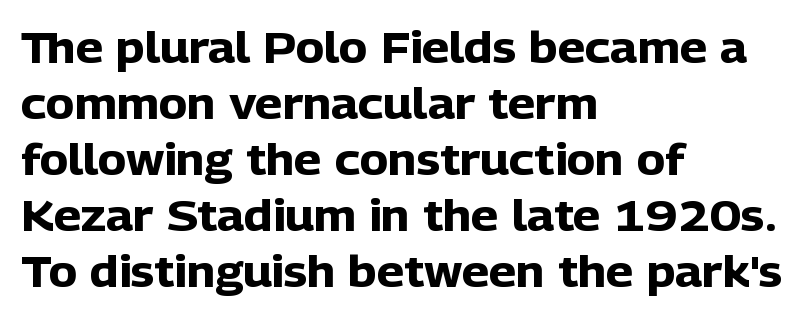
The image shows 43 px heavy sans-serif type, upright; set left-aligned, normal line spacing (1.3x), normal letter spacing, not underlined; low stroke contrast and a medium x-height.
